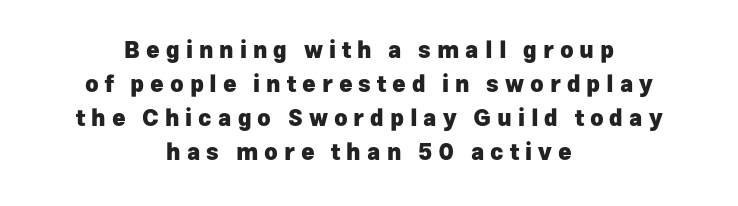
Q: Is the text bold? A: Yes.
Q: Is the text italic (slanted)? A: No, it is upright.
Q: Is the text underlined? A: No.
Q: How is the paragraph aligned? A: Centered.
Q: Is the spacing between letters normal or unusually wide? A: Unusually wide.
Q: Is the spacing between lines tight, normal or loose? A: Normal.
